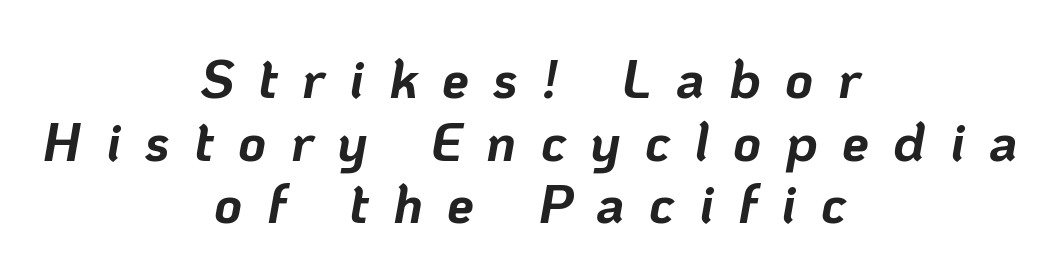
Q: Is the text bold? A: Yes.
Q: Is the text italic (slanted)? A: Yes, it leans right by about 10 degrees.
Q: Is the text underlined? A: No.
Q: How is the paragraph aligned? A: Centered.
Q: Is the spacing between letters normal or unusually wide? A: Unusually wide.
Q: Width (condensed, normal, or wide)? A: Normal.
Q: Stroke contrast? A: Low.
Q: x-height? A: Medium.
Q: Monospaced? A: No.
